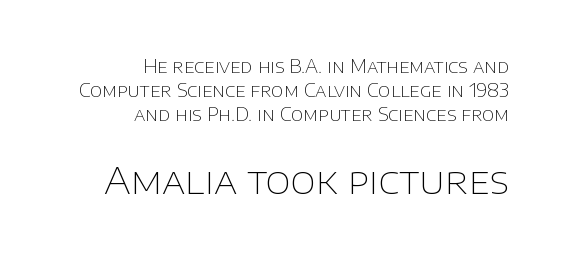
The passage shown is typeset with a sans-serif family. Glance below the letters and you will spot only blank space. In terms of posture, this sample is upright. Caption: multi-line text, flush right, ragged left. Of the two passages, the one underneath uses the larger point size.
